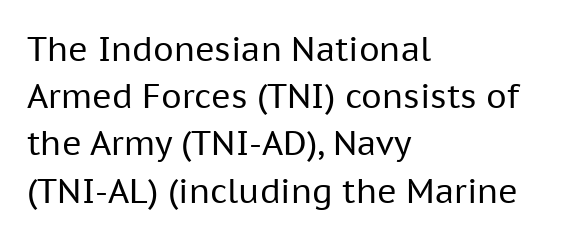
The image shows 33 px regular-weight sans-serif type, upright; set left-aligned, normal line spacing (1.43x), normal letter spacing, not underlined; low stroke contrast and a medium x-height.
